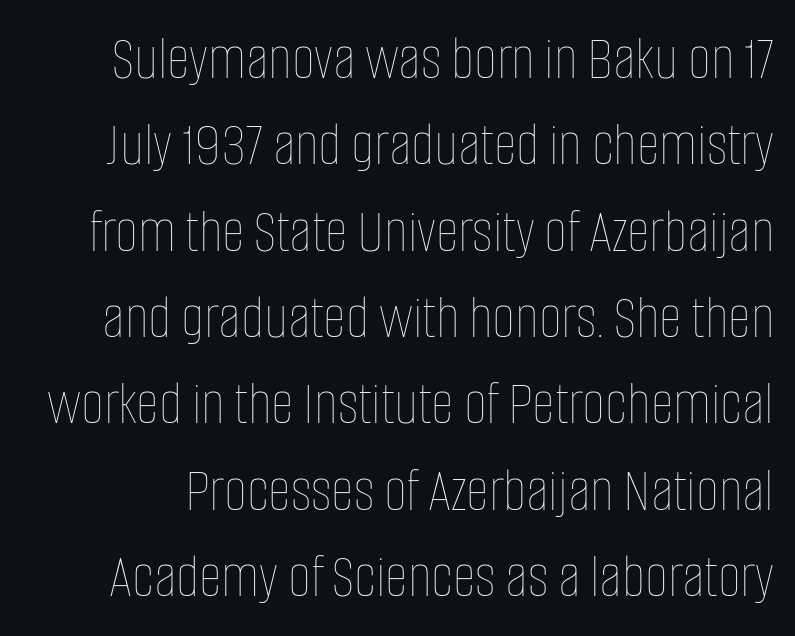
Q: Is the text bold? A: No.
Q: Is the text italic (slanted)? A: No, it is upright.
Q: Is the text underlined? A: No.
Q: Is the spacing between letters normal or unusually wide? A: Normal.
Q: Is the spacing between lines tight, normal or loose? A: Normal.
Q: Width (condensed, normal, or wide)? A: Condensed.
Q: Stroke contrast? A: Low.
Q: x-height? A: Large.
Q: Monospaced? A: No.
